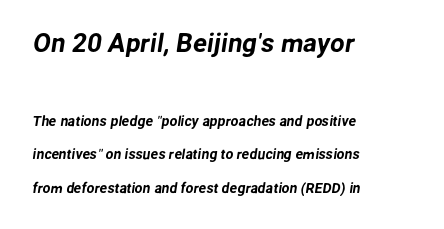
The image shows 26 px text type; set left-aligned, loose line spacing (2.39x), normal letter spacing, not underlined; the first (top) block is 1.86x larger.
